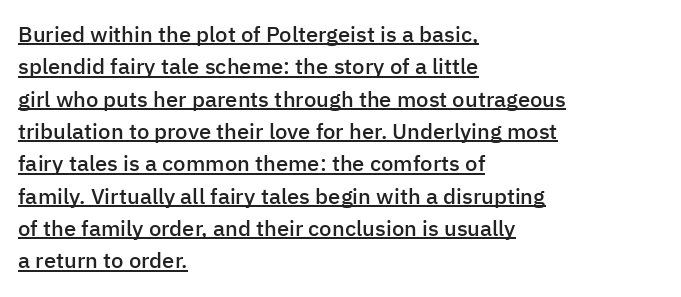
Q: Is the text bold? A: Semi-bold.
Q: Is the text italic (slanted)? A: No, it is upright.
Q: Is the text underlined? A: Yes.
Q: How is the paragraph aligned? A: Left-aligned.
Q: Is the spacing between letters normal or unusually wide? A: Normal.
Q: Is the spacing between lines tight, normal or loose? A: Normal.
